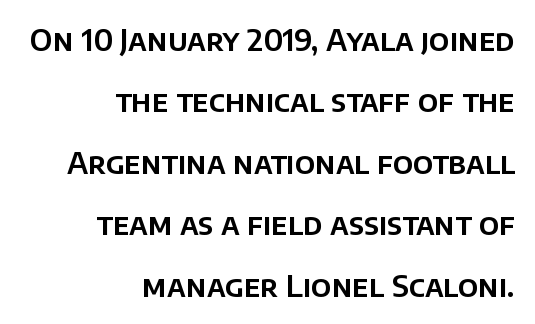
The image shows 30 px sans-serif type, upright; set right-aligned, loose line spacing (2.05x), normal letter spacing, not underlined; low stroke contrast and a large x-height.
